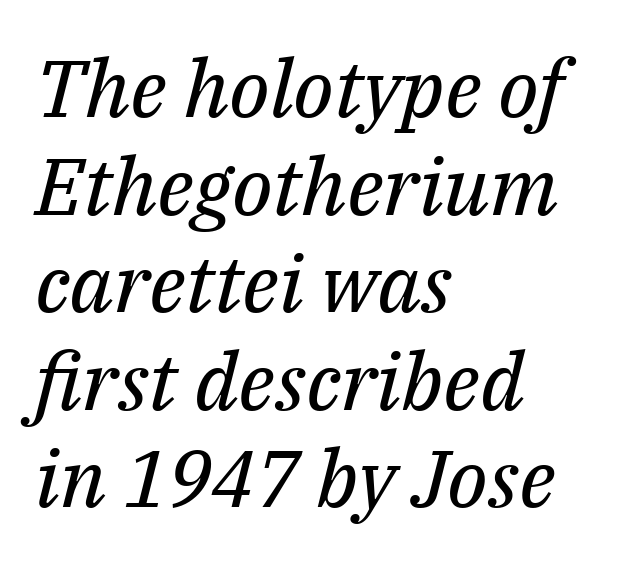
A typesetter would call this proportional, since set widths differ per character. The passage shown leans; its letterforms are oblique. If you drew a ruler down the left edge, every line would touch it. Look at the tracking — it's just the regular setting, nothing added. Any mark beneath the type? The region is blank. Heaviness? Minimal to ordinary, like unemphasized prose.
